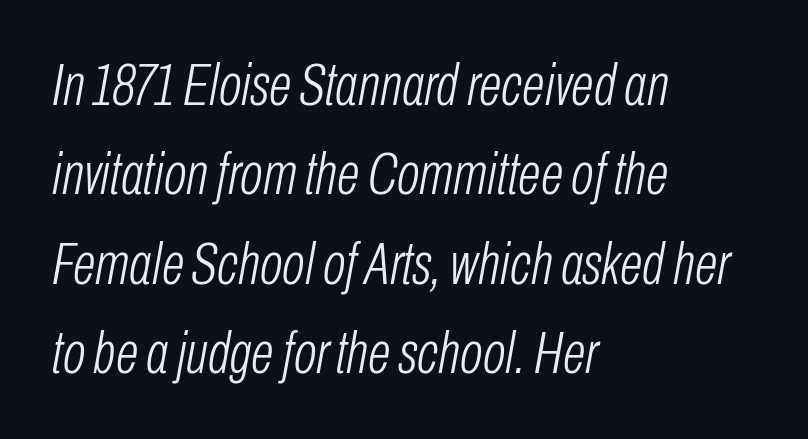
{"italic": "yes", "lean": "right", "slant_degrees": 10, "bold": "no", "weight": "light", "width": "condensed", "stroke_contrast": "low", "x_height": "medium", "monospaced": "no", "underline": "no", "align": "left", "line_spacing": "normal", "line_spacing_ratio": 1.49, "letter_spacing": "normal", "letter_spacing_em": 0.0, "glyph_px": 60}
